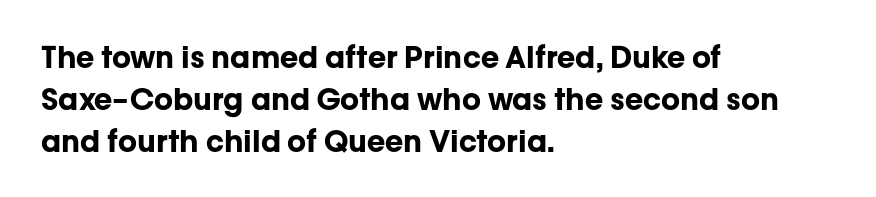
The image shows 30 px bold sans-serif type, upright; set left-aligned, normal line spacing (1.4x), normal letter spacing, not underlined; low stroke contrast and a medium x-height.
